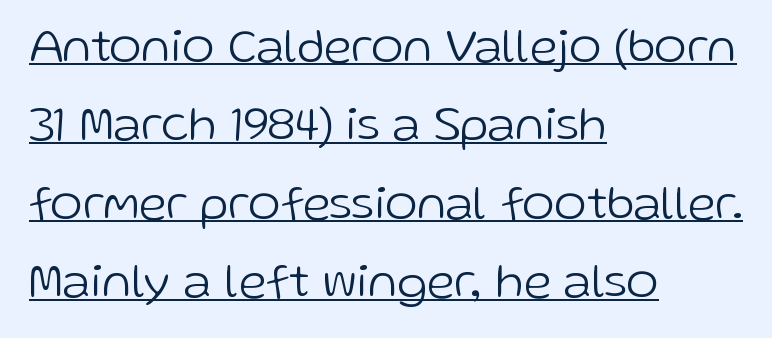
A typographer would call this underscored text. If you measured baseline to baseline, you'd find a middling distance. These lines were composed using upright roman letters. What stands out about the letter spacing? Nothing — it is the standard amount. Classification — sans serif.
